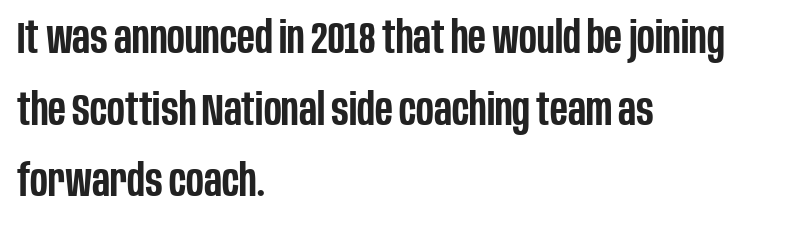
Q: Is the text bold? A: Semi-bold.
Q: Is the text italic (slanted)? A: No, it is upright.
Q: Is the typeface a serif or a sans-serif typeface? A: Sans-serif.
Q: Is the text underlined? A: No.
Q: How is the paragraph aligned? A: Left-aligned.
Q: Is the spacing between letters normal or unusually wide? A: Normal.
Q: Is the spacing between lines tight, normal or loose? A: Normal.
Q: Width (condensed, normal, or wide)? A: Condensed.
Q: Stroke contrast? A: Low.
Q: x-height? A: Large.
Q: Monospaced? A: No.
